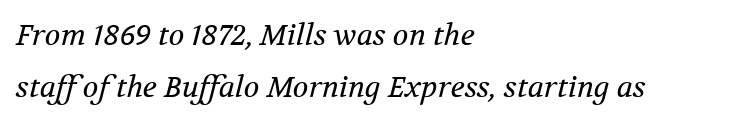
The image shows 29 px regular-weight serif type, italic (leaning right); set left-aligned, line spacing 1.8x, normal letter spacing, not underlined; medium stroke contrast and a medium x-height.
